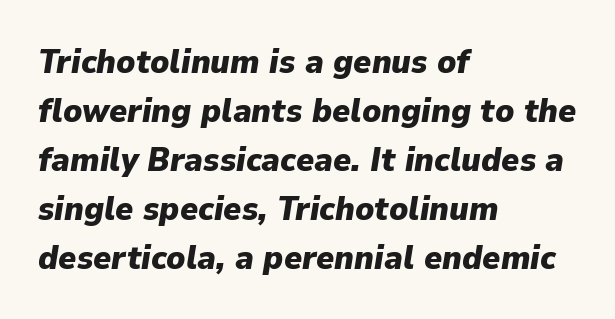
The image shows 34 px heavy type, italic (leaning right); set left-aligned, normal line spacing (1.44x), normal letter spacing, not underlined; low stroke contrast and a medium x-height.
